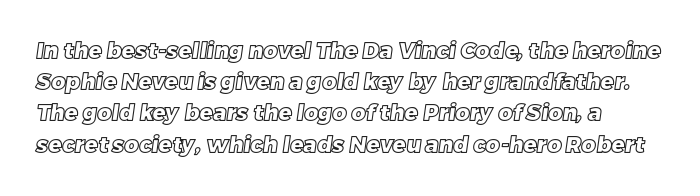
Check the space under the baseline: it is left empty. The rag falls on the right side of this text block. The passage shown has conventional tracking throughout. Each new line begins a customary step beneath the previous one.
